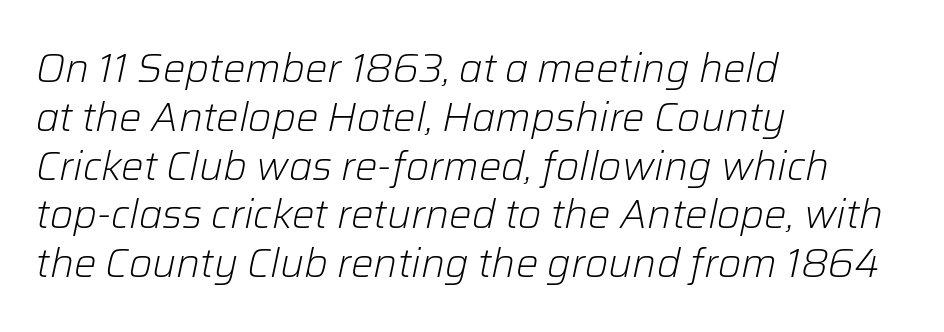
{"italic": "yes", "lean": "right", "slant_degrees": 12, "bold": "no", "weight": "light", "width": "normal", "stroke_contrast": "low", "x_height": "medium", "monospaced": "no", "underline": "no", "align": "left", "line_spacing_ratio": 1.22, "letter_spacing": "normal", "letter_spacing_em": 0.0, "glyph_px": 40}
